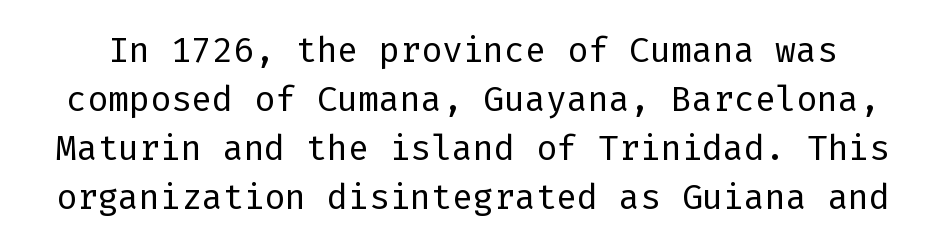
{"serif": "no", "italic": "no", "bold": "no", "weight": "light", "width": "normal", "stroke_contrast": "low", "x_height": "medium", "monospaced": "yes", "underline": "no", "line_spacing": "tight", "line_spacing_ratio": 1.0, "letter_spacing": "normal", "letter_spacing_em": 0.0, "glyph_px": 49}
